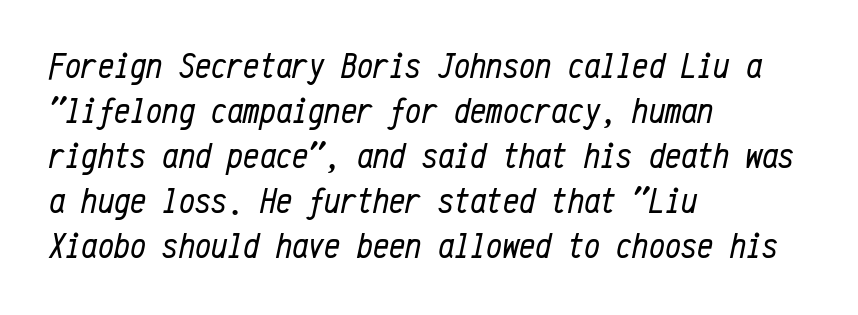
Q: Is the text bold? A: No.
Q: Is the text italic (slanted)? A: Yes, it leans right by about 12 degrees.
Q: Is the text underlined? A: No.
Q: How is the paragraph aligned? A: Left-aligned.
Q: Is the spacing between letters normal or unusually wide? A: Normal.
Q: Is the spacing between lines tight, normal or loose? A: Normal.
Q: Width (condensed, normal, or wide)? A: Condensed.
Q: Stroke contrast? A: Low.
Q: x-height? A: Medium.
Q: Monospaced? A: Yes.
